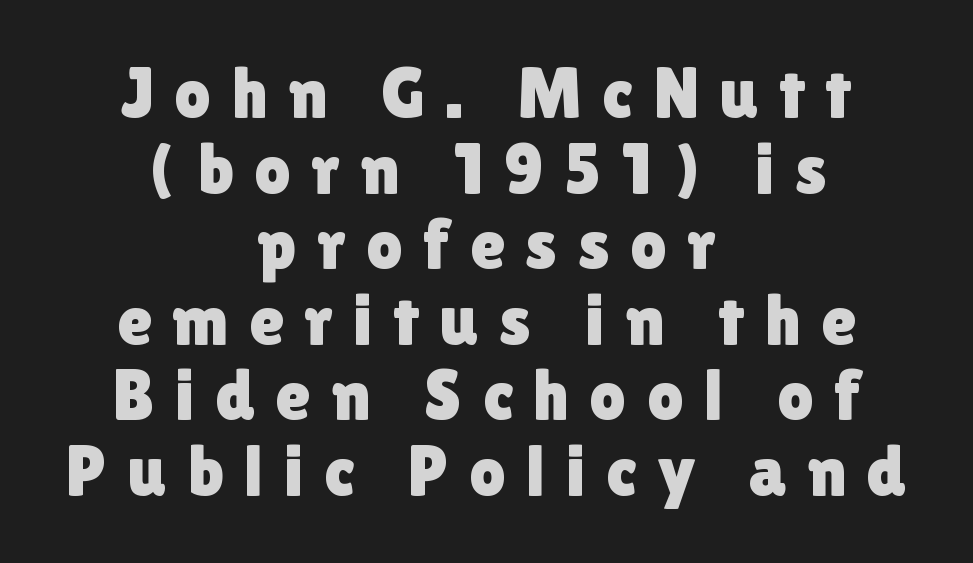
Q: Is the text italic (slanted)? A: No, it is upright.
Q: Is the typeface a serif or a sans-serif typeface? A: Sans-serif.
Q: Is the text underlined? A: No.
Q: How is the paragraph aligned? A: Centered.
Q: Is the spacing between letters normal or unusually wide? A: Unusually wide.
Q: Is the spacing between lines tight, normal or loose? A: Tight.
Q: Width (condensed, normal, or wide)? A: Normal.
Q: Stroke contrast? A: Low.
Q: x-height? A: Medium.
Q: Monospaced? A: No.
